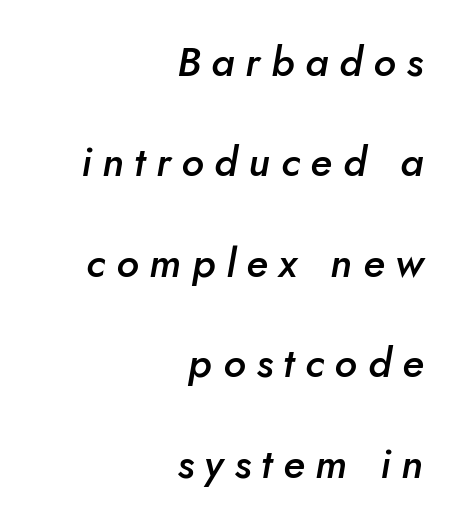
{"italic": "yes", "lean": "right", "slant_degrees": 10, "bold": "semi", "weight": "semibold", "width": "normal", "stroke_contrast": "low", "x_height": "small", "monospaced": "no", "underline": "no", "align": "right", "line_spacing": "loose", "line_spacing_ratio": 2.45, "letter_spacing": "wide", "letter_spacing_em": 0.26, "glyph_px": 41}
